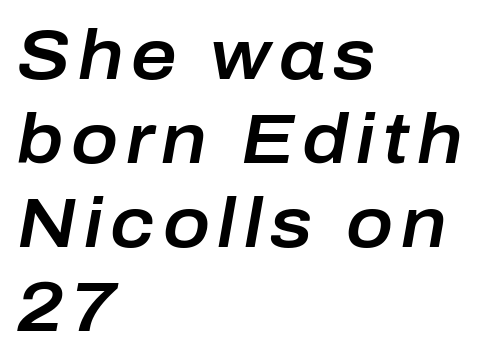
Q: Is the text italic (slanted)? A: Yes, it leans right by about 10 degrees.
Q: Is the text underlined? A: No.
Q: How is the paragraph aligned? A: Left-aligned.
Q: Width (condensed, normal, or wide)? A: Normal.
Q: Stroke contrast? A: Low.
Q: x-height? A: Medium.
Q: Monospaced? A: No.
